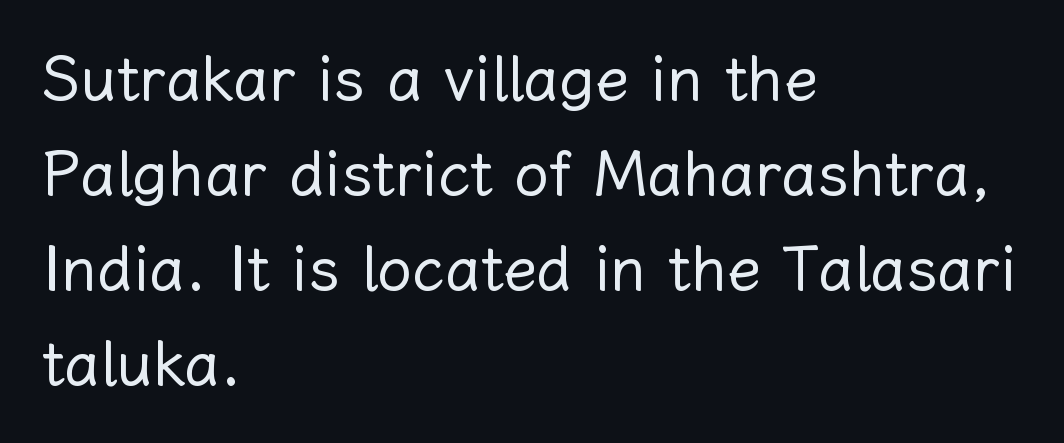
Rendered with straight, roman letterforms. Leftover space on each line is placed entirely after the last word. The letters advance in unequal steps, a hallmark of proportional type. Each stroke keeps to a modest, everyday thickness or less. The tracking reads as untouched default to a designer's eye.
